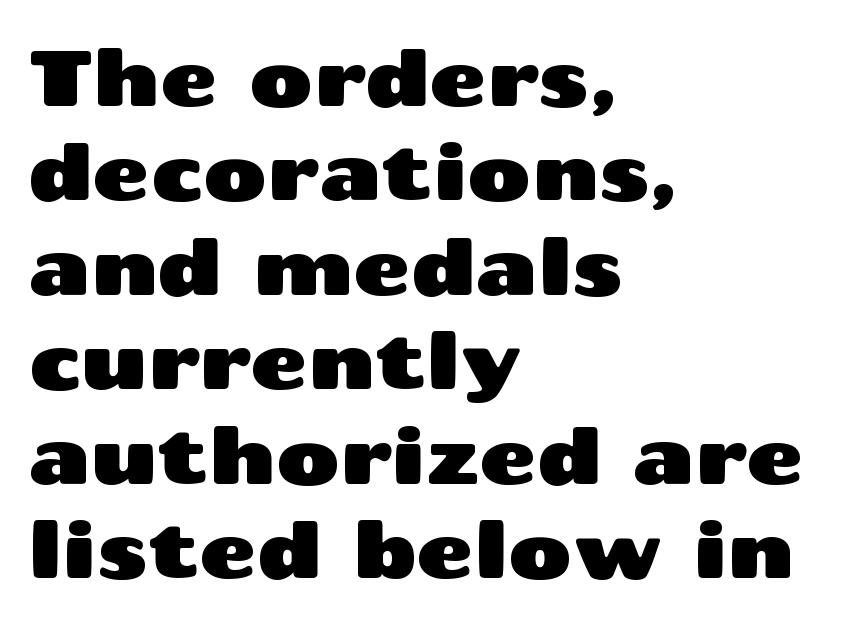
{"serif": "no", "italic": "no", "width": "wide", "stroke_contrast": "medium", "x_height": "medium", "monospaced": "no", "underline": "no", "align": "left", "line_spacing_ratio": 1.21, "letter_spacing": "normal", "letter_spacing_em": 0.0, "glyph_px": 78}
